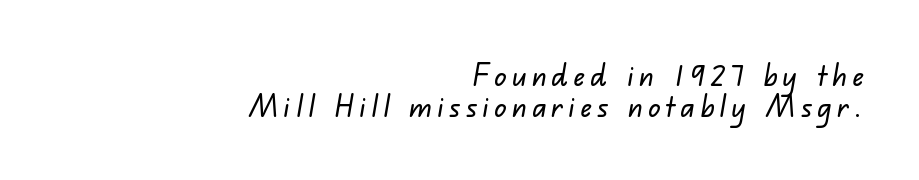
Vertical spacing — tight. A student would call this right alignment; a typographer would say flush right, rag left. Regarding serifs, this sample does without them. Here the designer chose a conventional face with non-uniform glyph widths. Bare-footed words on every line.
